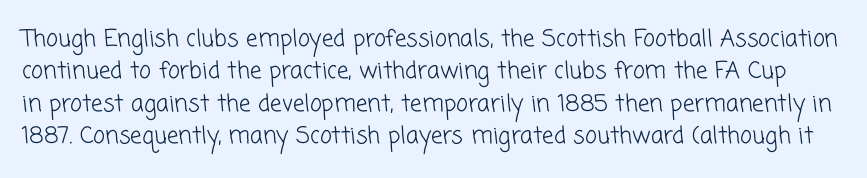
The image shows 23 px text type; set normal line spacing (1.41x), normal letter spacing, not underlined.
